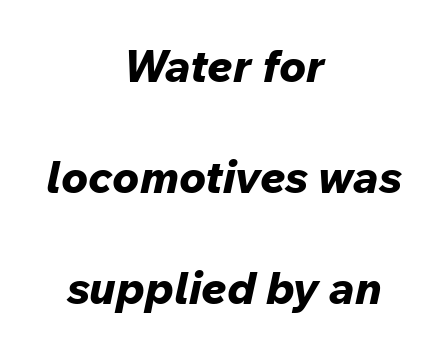
The image shows 45 px bold type, italic (leaning right); set centered, loose line spacing (2.47x), normal letter spacing, not underlined; low stroke contrast and a medium x-height.
